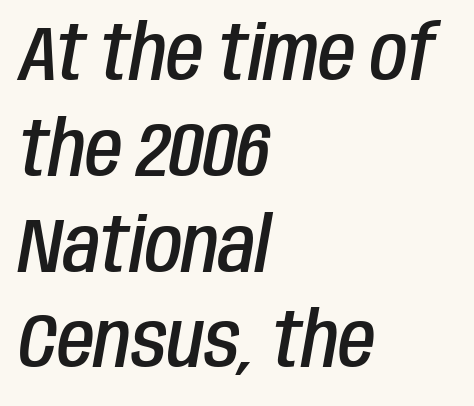
Q: Is the text bold? A: Semi-bold.
Q: Is the text italic (slanted)? A: Yes, it leans right by about 10 degrees.
Q: Is the text underlined? A: No.
Q: How is the paragraph aligned? A: Left-aligned.
Q: Is the spacing between letters normal or unusually wide? A: Normal.
Q: Is the spacing between lines tight, normal or loose? A: Normal.
Q: Width (condensed, normal, or wide)? A: Condensed.
Q: Stroke contrast? A: Low.
Q: x-height? A: Large.
Q: Monospaced? A: No.
